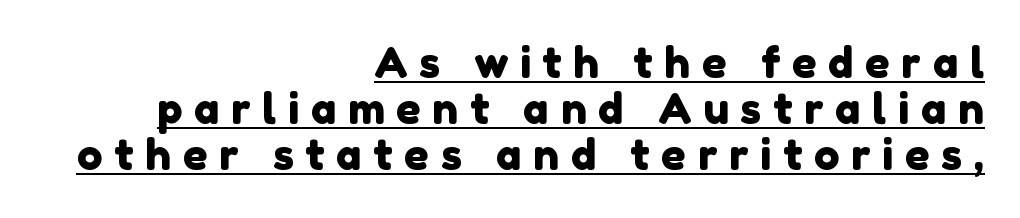
The image shows 43 px sans-serif type; set right-aligned, tight line spacing (1.07x), unusually wide letter spacing (+0.27 em), underlined; a medium x-height.
